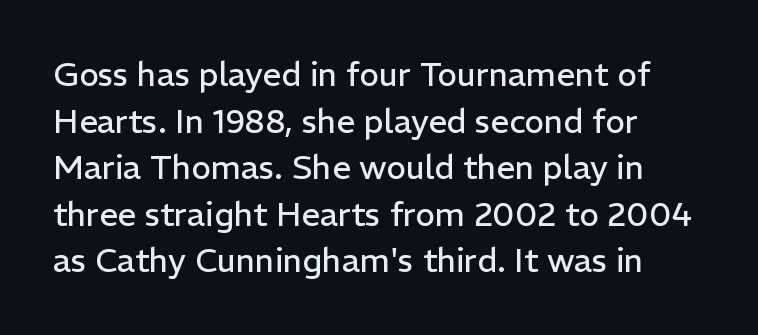
{"serif": "no", "italic": "no", "bold": "no", "weight": "regular", "width": "normal", "stroke_contrast": "low", "x_height": "medium", "monospaced": "no", "underline": "no", "align": "left", "line_spacing": "normal", "line_spacing_ratio": 1.41, "letter_spacing": "normal", "letter_spacing_em": 0.0, "glyph_px": 33}
